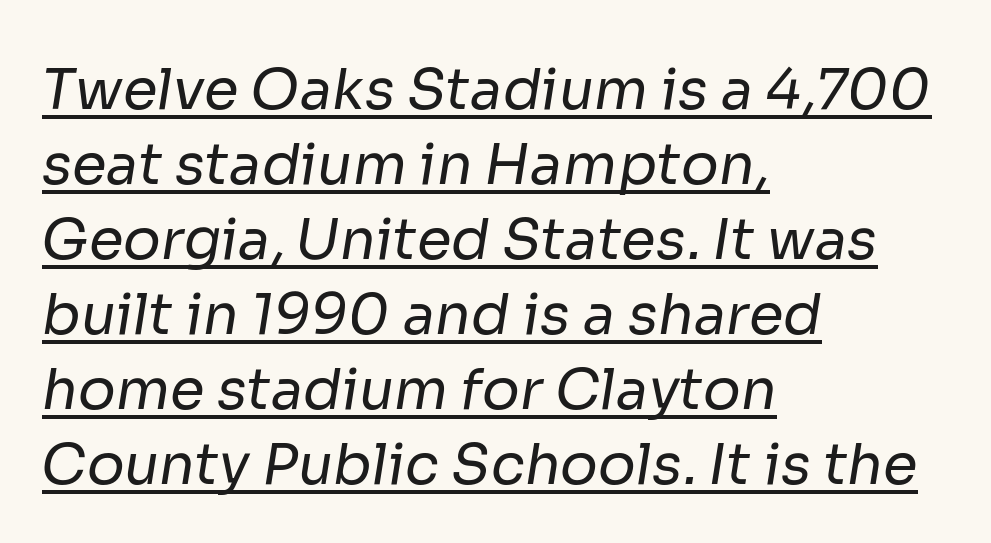
The image shows 56 px regular-weight sans-serif type; set left-aligned, normal line spacing (1.34x), normal letter spacing, underlined; low stroke contrast and a medium x-height.
